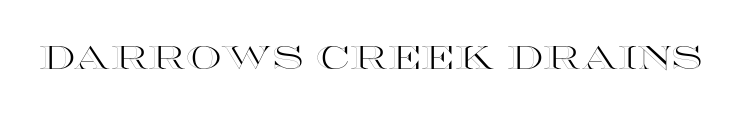
Lines of text with bare space underneath. Letter spacing: default. Think of a printed novel: that variable character pitch is what you see here. The lettering holds an erect, upright posture throughout.
